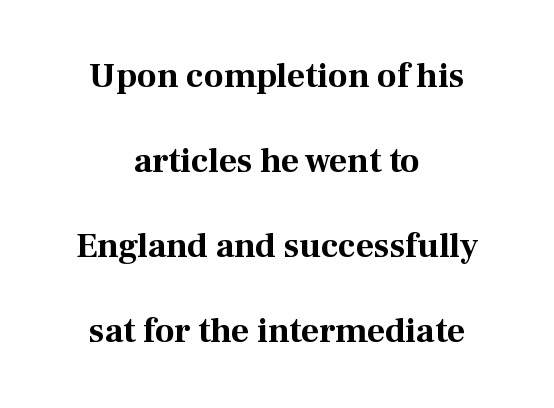
The glyphs in this specimen are seriffed. Glyph-to-glyph distance matches everyday printed text. Has an underline been added? It has not. You could fit nearly another row in the gap between these rows. The font's upright variant was chosen for this text.
